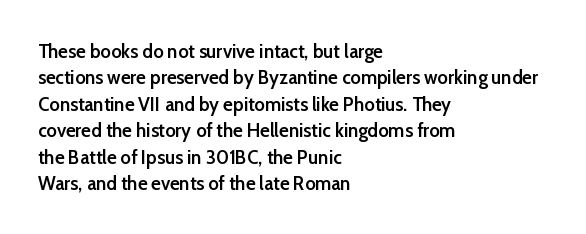
Beneath every word, the page is bare. Upright lettering throughout. Teacher's note: observe the even left margin — that is flush-left alignment. Caption: standard tracking, unaltered. A fair bit of extra ink — the face is semibold, not bold.
